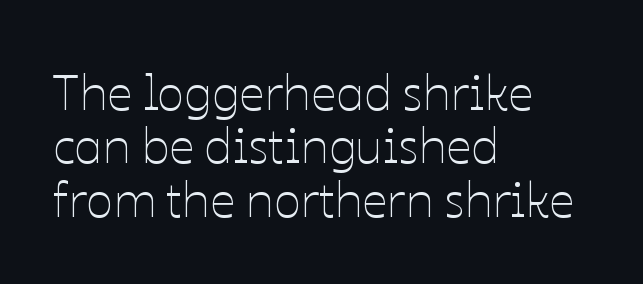
The setting favours the left margin, as ordinary paragraphs usually do. The letters advance in unequal steps, a hallmark of proportional type. Anything drawn beneath the words? Only blank space. Is there any slant? The stems are plumb. Does the leading feel generous? Not at all — it's pinched. Each stroke keeps to a modest, everyday thickness or less.
